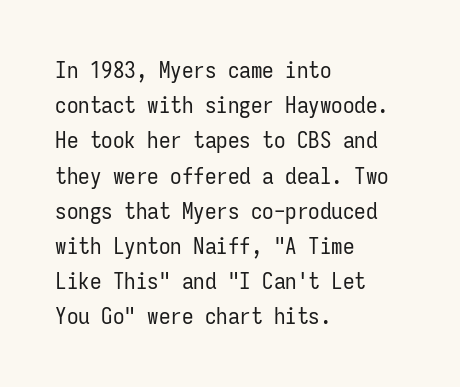
The image shows 23 px text type, upright; set left-aligned, normal line spacing (1.53x), normal letter spacing, not underlined.
